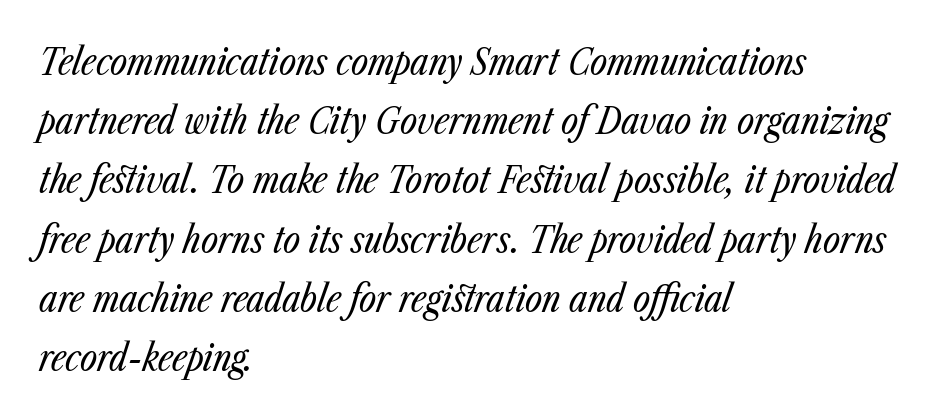
Q: Is the text bold? A: No.
Q: Is the text italic (slanted)? A: Yes, it leans right by about 23 degrees.
Q: Is the text underlined? A: No.
Q: How is the paragraph aligned? A: Left-aligned.
Q: Is the spacing between letters normal or unusually wide? A: Normal.
Q: Is the spacing between lines tight, normal or loose? A: Normal.
Q: Width (condensed, normal, or wide)? A: Condensed.
Q: Stroke contrast? A: Low.
Q: x-height? A: Medium.
Q: Monospaced? A: No.
